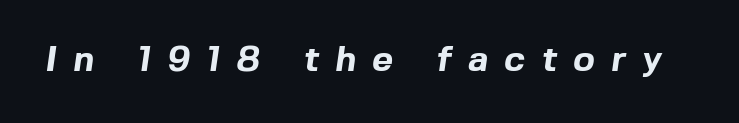
Plenty of ink on the page — the face is bold. Words float on clear page, feet unadorned. To sum up the face: it is a sans, with no serifs. Tracking here is generous; glyphs stand well apart from one another.
